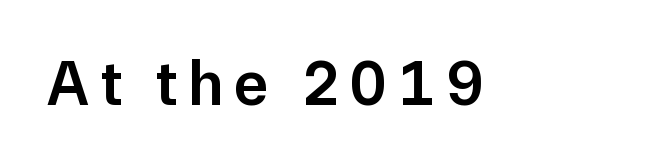
{"serif": "no", "italic": "no", "bold": "semi", "weight": "semibold", "width": "normal", "stroke_contrast": "low", "x_height": "medium", "monospaced": "no", "underline": "no", "glyph_px": 64}
